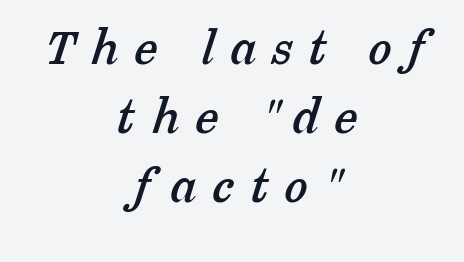
The image shows 53 px serif type; set centered, normal line spacing (1.3x), unusually wide letter spacing (+0.3 em), not underlined; low stroke contrast and a medium x-height.
